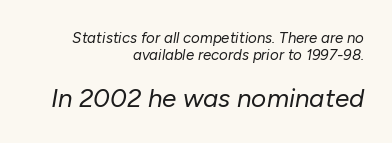
Q: Is the text bold? A: No.
Q: Is the text italic (slanted)? A: Yes, it leans right by about 10 degrees.
Q: Is the text underlined? A: No.
Q: How is the paragraph aligned? A: Right-aligned.
Q: Is the spacing between letters normal or unusually wide? A: Normal.
Q: Is the spacing between lines tight, normal or loose? A: Tight.
Q: Which block of text is set in a larger size, the first (top) or the second (bottom)? A: The second (bottom) one.
